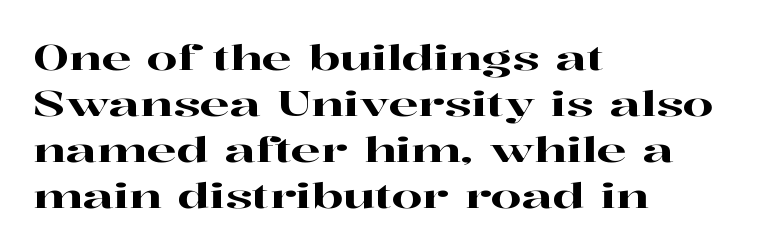
The image shows 35 px wide serif type, upright; set left-aligned, normal line spacing (1.31x), normal letter spacing, not underlined; high stroke contrast and a medium x-height.
